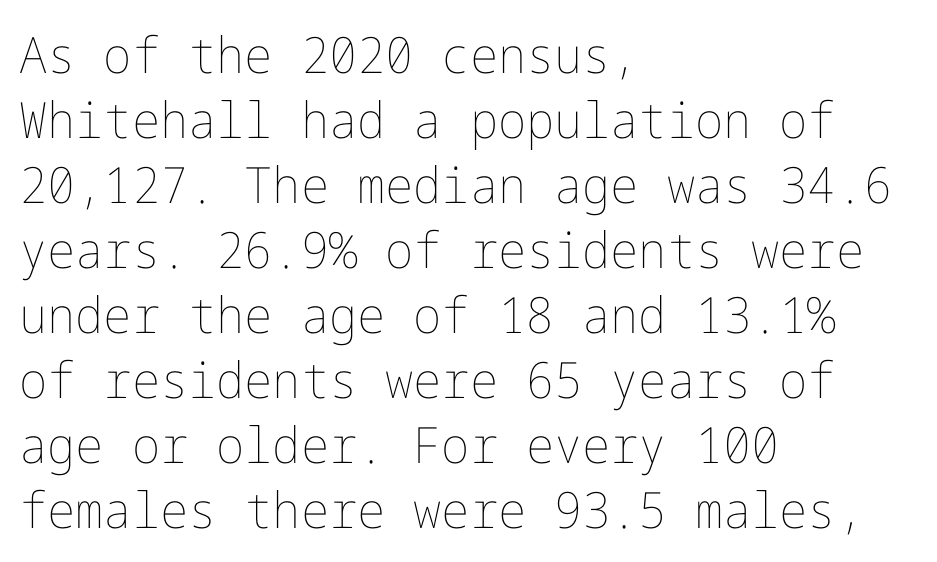
The image shows 50 px thin type, upright; set left-aligned, normal line spacing (1.3x), normal letter spacing, not underlined; low stroke contrast and a medium x-height.
